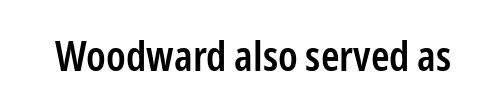
The face used here is rendered with its standard letterfit. The rendering shows plain stroke endings on the letterforms — a sans-serif design. Each glyph is drawn with semibold strokes, heavier than normal yet not fully bold. The axis of the letterforms is exactly vertical.
